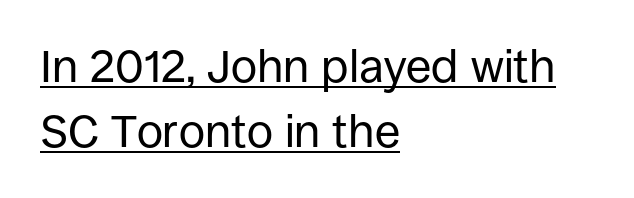
Q: Is the text bold? A: No.
Q: Is the text italic (slanted)? A: No, it is upright.
Q: Is the typeface a serif or a sans-serif typeface? A: Sans-serif.
Q: Is the text underlined? A: Yes.
Q: How is the paragraph aligned? A: Left-aligned.
Q: Is the spacing between letters normal or unusually wide? A: Normal.
Q: Is the spacing between lines tight, normal or loose? A: Normal.
Q: Width (condensed, normal, or wide)? A: Normal.
Q: Stroke contrast? A: Low.
Q: x-height? A: Large.
Q: Monospaced? A: No.
